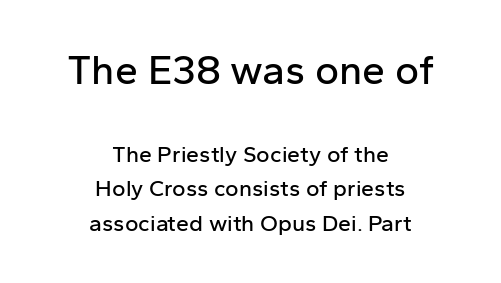
No word sits above an underline. Spacing verdict: proportional, widths tailored to each character. Upright lettering throughout. The face used here is rendered with its standard letterfit.
